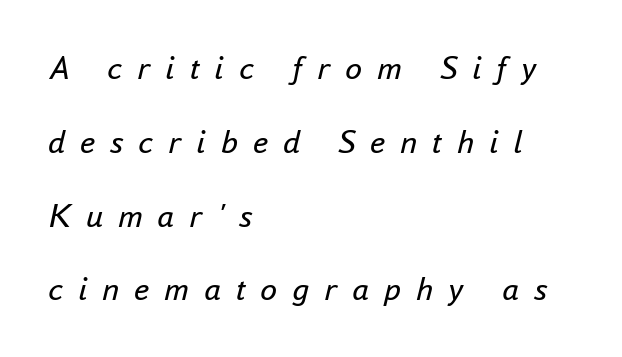
{"italic": "yes", "lean": "right", "slant_degrees": 16, "bold": "no", "weight": "regular", "width": "normal", "stroke_contrast": "low", "x_height": "small", "monospaced": "no", "underline": "no", "align": "left", "line_spacing": "loose", "line_spacing_ratio": 2.17, "letter_spacing": "wide", "letter_spacing_em": 0.44, "glyph_px": 34}
